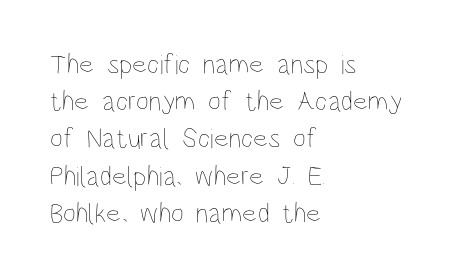
The image shows 28 px thin, condensed type, upright; set left-aligned, normal line spacing (1.33x), normal letter spacing, not underlined; low stroke contrast and a large x-height.
